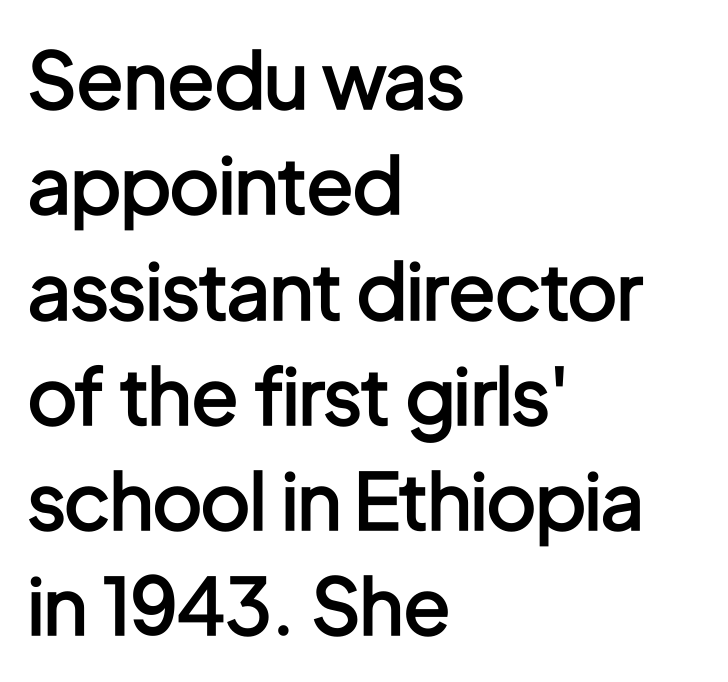
As a designer I'd log this as weight 600, semibold. The typeface chosen for these lines omits serifs. The line-height multiplier appears to be the usual default. Do the letters lean? They stand straight. Leftover space on each line is placed entirely after the last word.
